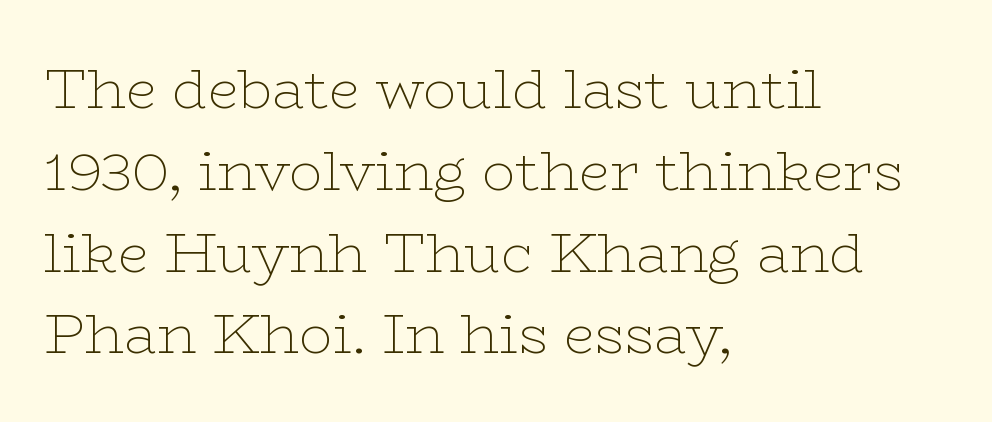
The face used here is proportionally spaced, like ordinary book or web type. Type style note: has serifs. Tall strokes in this sample are plumb rather than angled. Left-aligned paragraph, ragged on the right. The passage shown stacks its lines at a standard gap.
